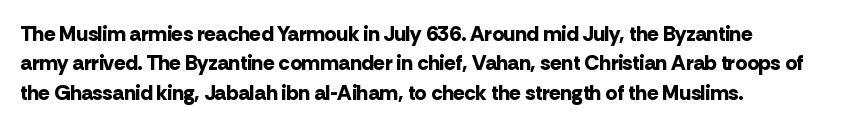
Posture: upright roman. Underlining? Definitely not there. Each line starts at the same left margin while the right side varies. Stroke thickness is high; the sample reads as a true bold. The block of text has a typical density, with ordinary space between rows.
